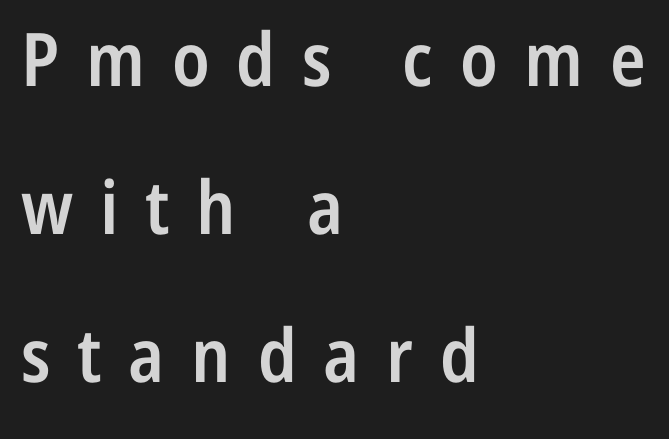
The face used here is a semibold: visibly heavier than regular, lighter than bold. The typeface chosen for these lines omits serifs. The horizontal fit of the characters is loose and conspicuously gappy. The letters stand upright; this is a roman face.
